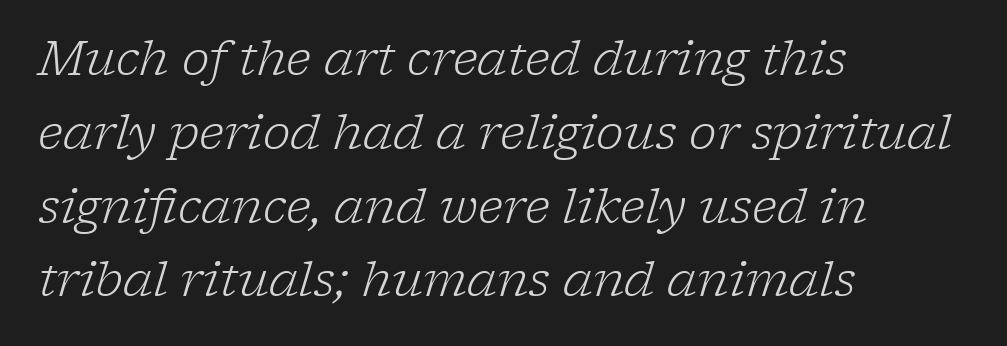
The image shows 47 px light serif type, italic (leaning right); set left-aligned, normal line spacing (1.57x), normal letter spacing, not underlined; low stroke contrast and a medium x-height.
